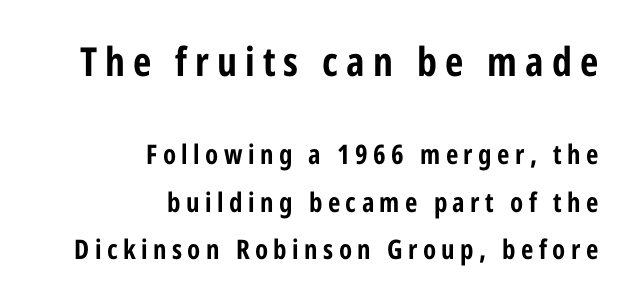
The image shows 40 px bold, condensed sans-serif type, upright; set right-aligned, line spacing 1.76x, unusually wide letter spacing (+0.2 em), not underlined; the first (top) block is 1.48x larger; low stroke contrast and a medium x-height.
